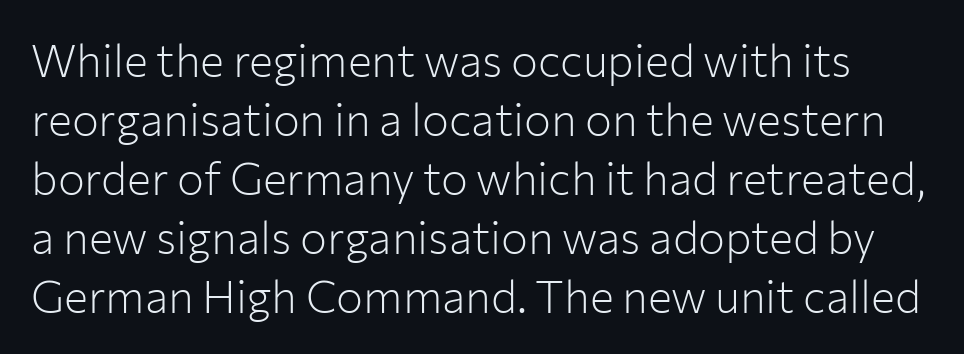
Q: Is the text bold? A: No.
Q: Is the text italic (slanted)? A: No, it is upright.
Q: Is the typeface a serif or a sans-serif typeface? A: Sans-serif.
Q: Is the text underlined? A: No.
Q: Is the spacing between letters normal or unusually wide? A: Normal.
Q: Is the spacing between lines tight, normal or loose? A: Normal.
Q: Width (condensed, normal, or wide)? A: Normal.
Q: Stroke contrast? A: Low.
Q: x-height? A: Medium.
Q: Monospaced? A: No.
